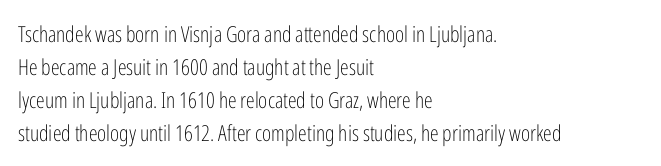
The image shows 22 px text type, upright; set left-aligned, normal line spacing (1.5x), normal letter spacing, not underlined.
